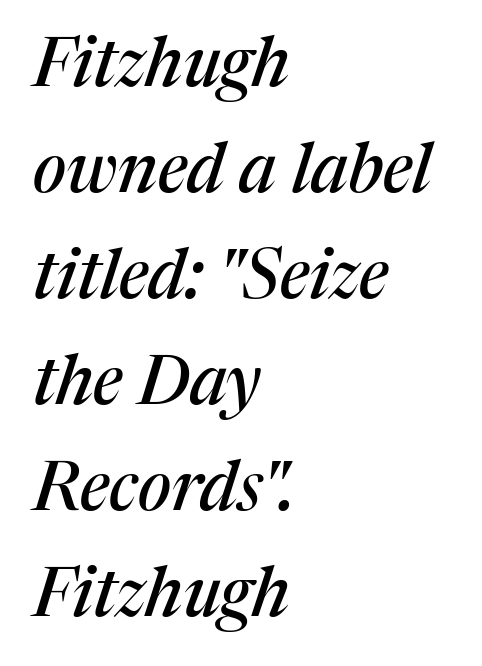
The image shows 68 px serif type, italic (leaning right); set left-aligned, normal line spacing (1.56x), normal letter spacing, not underlined; medium stroke contrast and a medium x-height.
